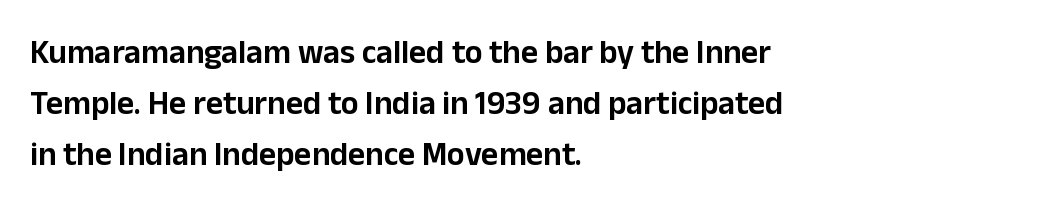
Q: Is the text italic (slanted)? A: No, it is upright.
Q: Is the typeface a serif or a sans-serif typeface? A: Sans-serif.
Q: Is the text underlined? A: No.
Q: How is the paragraph aligned? A: Left-aligned.
Q: Is the spacing between letters normal or unusually wide? A: Normal.
Q: Is the spacing between lines tight, normal or loose? A: Normal.
Q: Width (condensed, normal, or wide)? A: Normal.
Q: Stroke contrast? A: Low.
Q: x-height? A: Medium.
Q: Monospaced? A: No.
